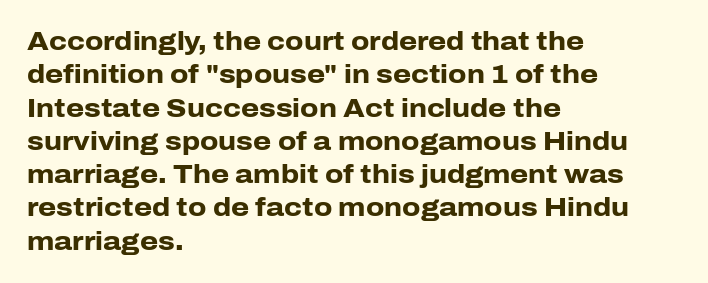
{"italic": "no", "bold": "yes", "underline": "no", "align": "left", "line_spacing": "normal", "line_spacing_ratio": 1.28, "letter_spacing": "normal", "letter_spacing_em": 0.0, "glyph_px": 26}
